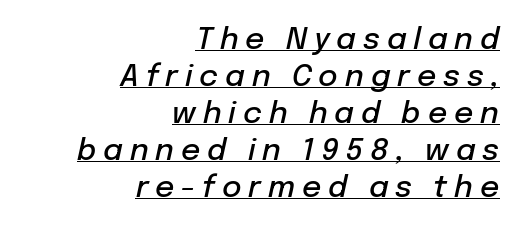
{"italic": "yes", "lean": "right", "slant_degrees": 12, "bold": "semi", "weight": "semibold", "width": "normal", "stroke_contrast": "low", "x_height": "medium", "monospaced": "no", "underline": "yes", "align": "right", "line_spacing_ratio": 1.23, "letter_spacing": "wide", "letter_spacing_em": 0.23, "glyph_px": 30}
